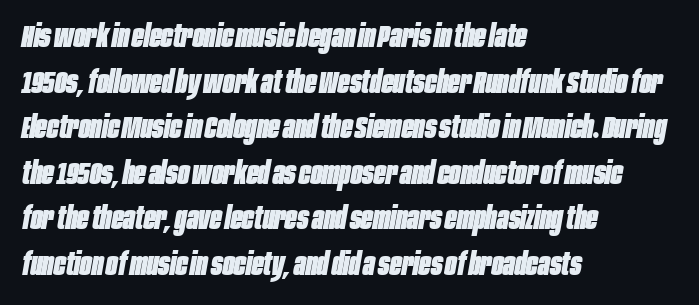
{"italic": "yes", "lean": "right", "slant_degrees": 10, "bold": "yes", "weight": "heavy", "width": "condensed", "stroke_contrast": "low", "x_height": "large", "monospaced": "no", "underline": "no", "align": "left", "line_spacing": "normal", "line_spacing_ratio": 1.47, "letter_spacing": "normal", "letter_spacing_em": 0.0, "glyph_px": 31}
